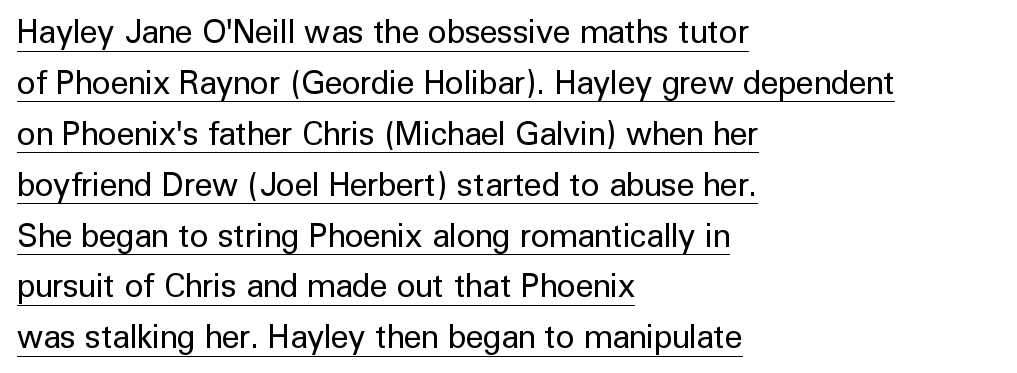
{"serif": "no", "italic": "no", "bold": "no", "weight": "regular", "width": "normal", "stroke_contrast": "low", "x_height": "medium", "monospaced": "no", "underline": "yes", "align": "left", "line_spacing": "normal", "line_spacing_ratio": 1.59, "letter_spacing": "normal", "letter_spacing_em": 0.0, "glyph_px": 32}
